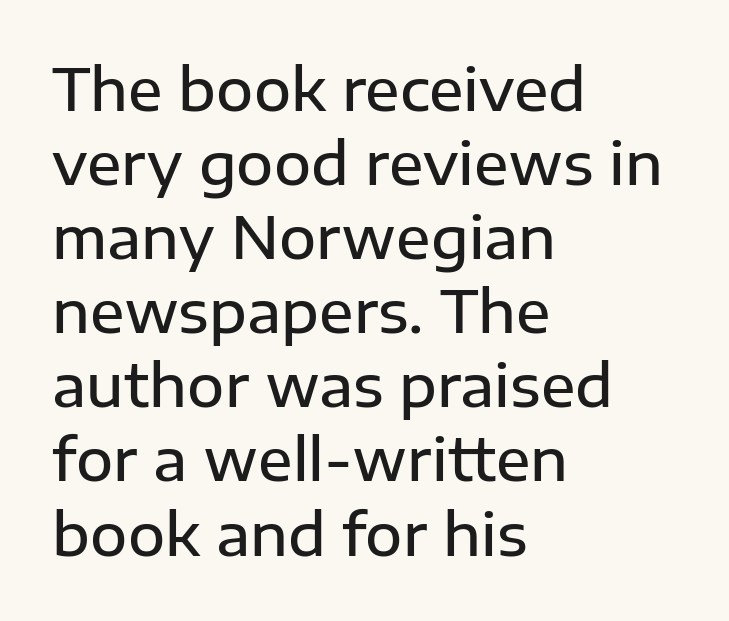
The letters are semibold — heavier than regular but short of a full bold. The space between consecutive lines is moderate. A typesetter would call this zero additional tracking. Note the varied advance widths — an 'i' is clearly narrower than an 'm'. The letters carry no serifs — their stems end cleanly without finishing strokes. Descenders are the only things crossing below the line.
